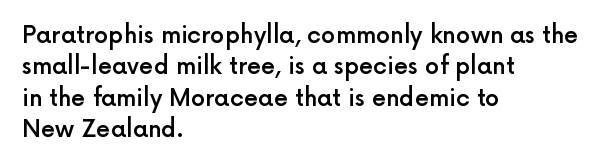
The image shows 23 px text type, upright; set left-aligned, normal line spacing (1.36x), normal letter spacing, not underlined.
